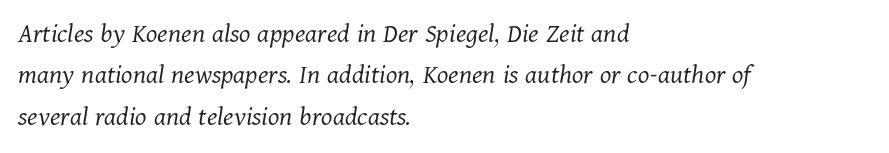
{"serif": "yes", "italic": "yes", "lean": "right", "slant_degrees": 11, "bold": "no", "weight": "light", "width": "normal", "stroke_contrast": "medium", "x_height": "medium", "monospaced": "no", "underline": "no", "align": "left", "line_spacing": "normal", "line_spacing_ratio": 1.43, "letter_spacing": "normal", "letter_spacing_em": 0.0, "glyph_px": 29}
